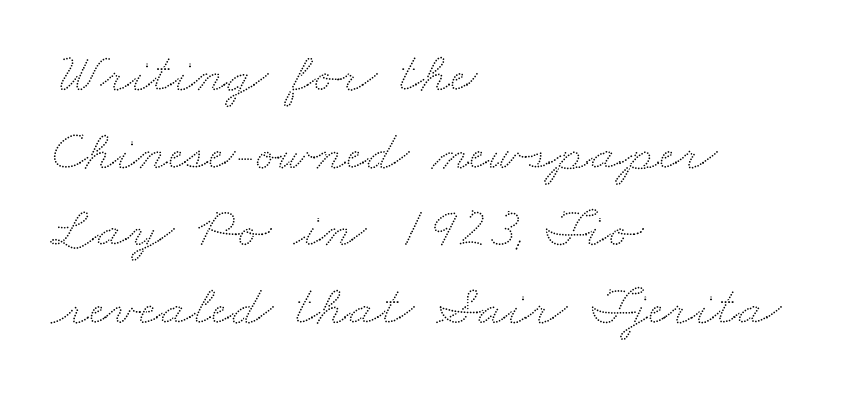
Q: Is the text underlined? A: No.
Q: How is the paragraph aligned? A: Left-aligned.
Q: Is the spacing between letters normal or unusually wide? A: Normal.
Q: Is the spacing between lines tight, normal or loose? A: Normal.
Q: Width (condensed, normal, or wide)? A: Wide.
Q: Stroke contrast? A: Low.
Q: x-height? A: Small.
Q: Monospaced? A: No.
